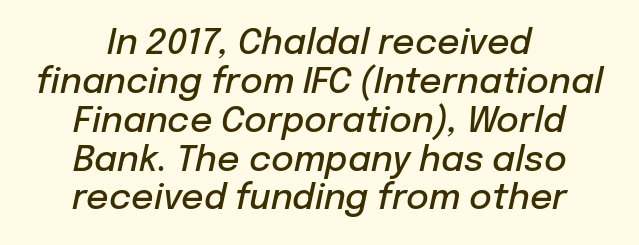
The image shows 35 px semibold type, italic (leaning right); set centered, tight line spacing (1.11x), normal letter spacing, not underlined; low stroke contrast and a medium x-height.
